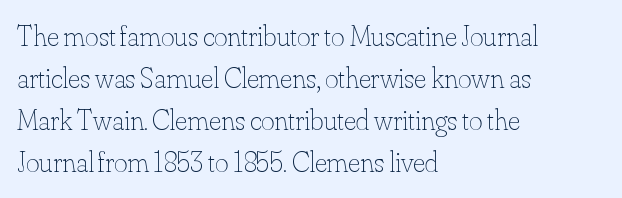
{"italic": "no", "bold": "no", "weight": "thin", "width": "normal", "stroke_contrast": "low", "x_height": "small", "monospaced": "no", "underline": "no", "align": "left", "line_spacing": "normal", "line_spacing_ratio": 1.45, "letter_spacing": "normal", "letter_spacing_em": 0.0, "glyph_px": 29}
